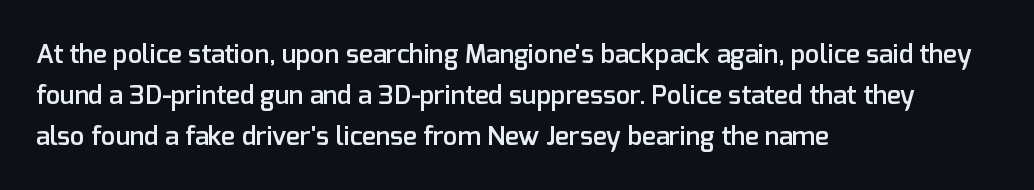
{"italic": "no", "bold": "semi", "underline": "no", "align": "left", "line_spacing": "normal", "line_spacing_ratio": 1.57, "letter_spacing": "normal", "letter_spacing_em": 0.0, "glyph_px": 26}
